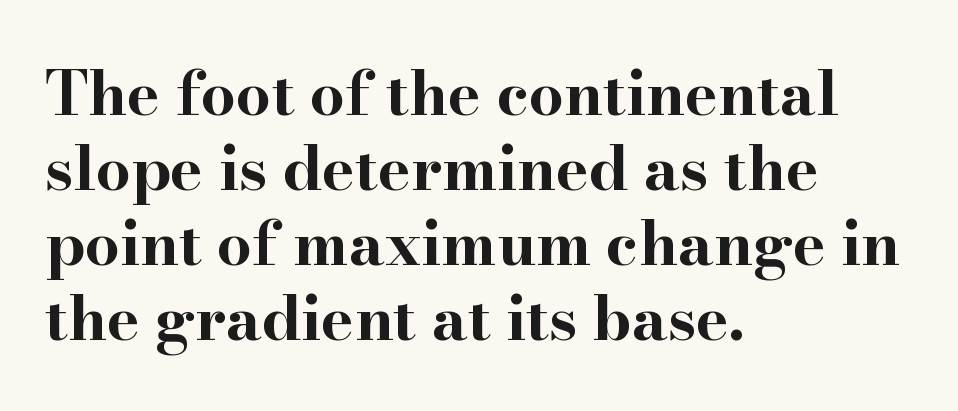
The image shows 62 px bold, wide serif type, upright; set left-aligned, line spacing 1.21x, normal letter spacing, not underlined; high stroke contrast and a small x-height.
